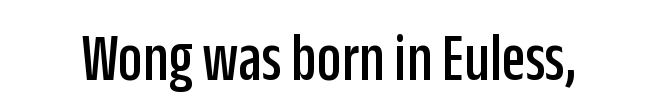
Q: Is the text italic (slanted)? A: No, it is upright.
Q: Is the typeface a serif or a sans-serif typeface? A: Sans-serif.
Q: Is the text underlined? A: No.
Q: Is the spacing between letters normal or unusually wide? A: Normal.
Q: Width (condensed, normal, or wide)? A: Condensed.
Q: Stroke contrast? A: Low.
Q: x-height? A: Large.
Q: Monospaced? A: No.
